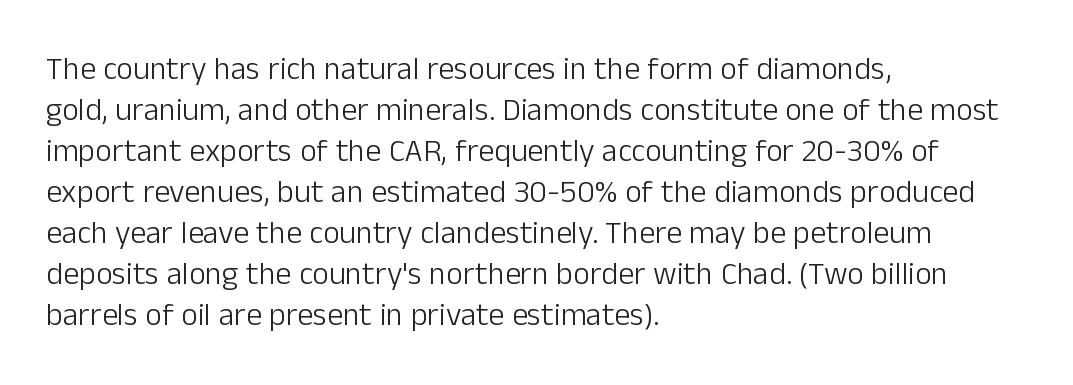
Q: Is the text bold? A: No.
Q: Is the text italic (slanted)? A: No, it is upright.
Q: Is the typeface a serif or a sans-serif typeface? A: Sans-serif.
Q: Is the text underlined? A: No.
Q: How is the paragraph aligned? A: Left-aligned.
Q: Is the spacing between letters normal or unusually wide? A: Normal.
Q: Is the spacing between lines tight, normal or loose? A: Normal.
Q: Width (condensed, normal, or wide)? A: Normal.
Q: Stroke contrast? A: Low.
Q: x-height? A: Medium.
Q: Monospaced? A: No.
